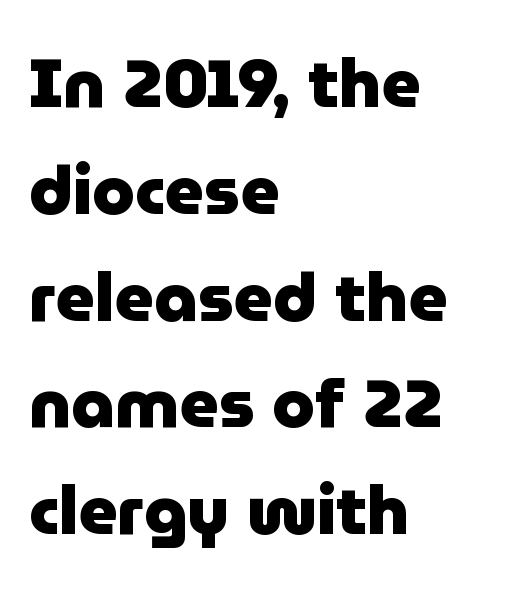
{"serif": "no", "italic": "no", "bold": "yes", "weight": "heavy", "width": "normal", "stroke_contrast": "low", "x_height": "medium", "monospaced": "no", "underline": "no", "align": "left", "line_spacing": "normal", "line_spacing_ratio": 1.57, "letter_spacing": "normal", "letter_spacing_em": 0.0, "glyph_px": 68}
